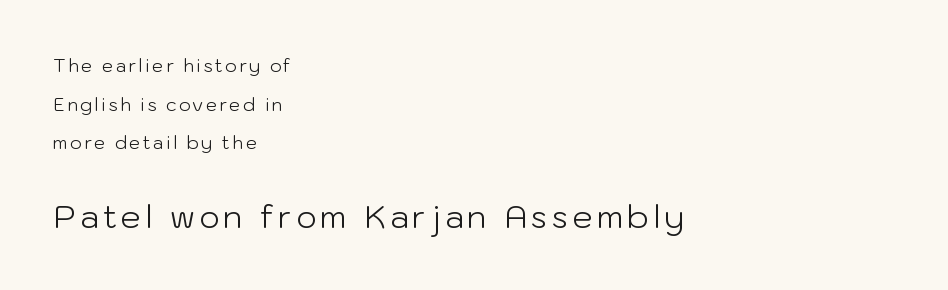
{"serif": "no", "italic": "no", "bold": "no", "weight": "light", "width": "normal", "stroke_contrast": "low", "x_height": "medium", "monospaced": "no", "underline": "no", "align": "left", "line_spacing": "loose", "line_spacing_ratio": 2.15, "larger_block": "second", "size_ratio": 1.78, "glyph_px": 32}
